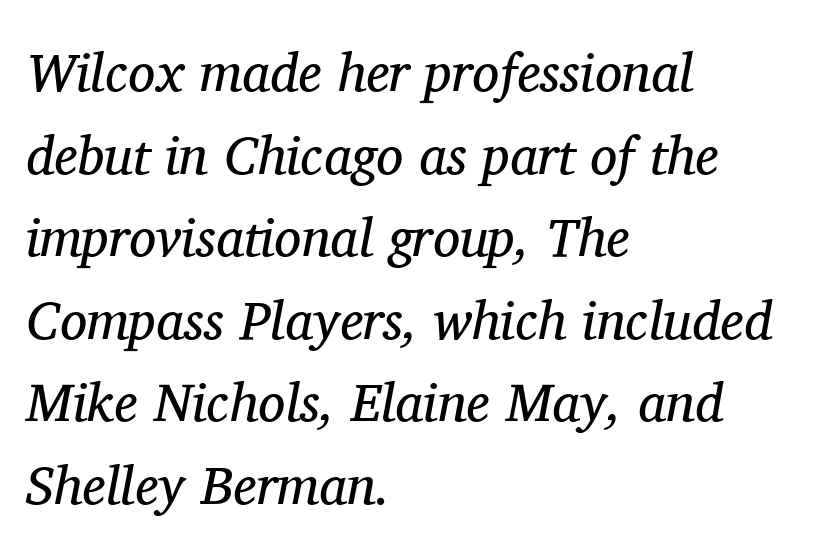
This rendering employs a face with finishing strokes, i.e., a serif. Students, observe: this is what conventionally led text looks like. The whole block is typeset with a tilt. Does the copy run flush right? No — it runs flush left.
